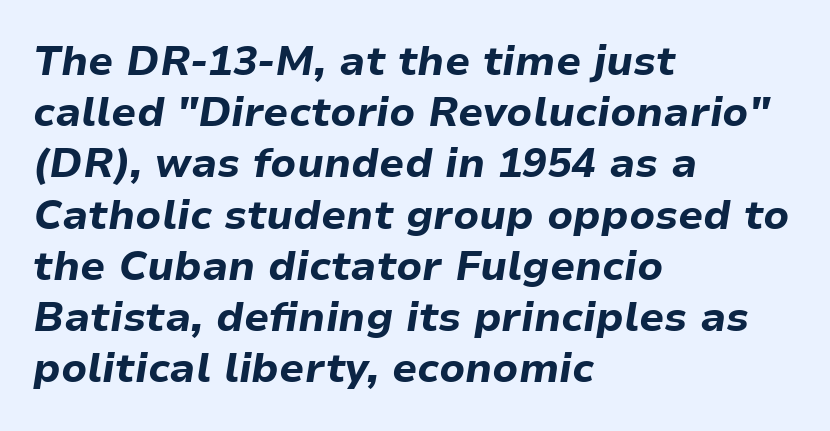
The image shows 41 px bold type, italic (leaning right); set left-aligned, normal line spacing (1.25x), normal letter spacing, not underlined; low stroke contrast and a medium x-height.
